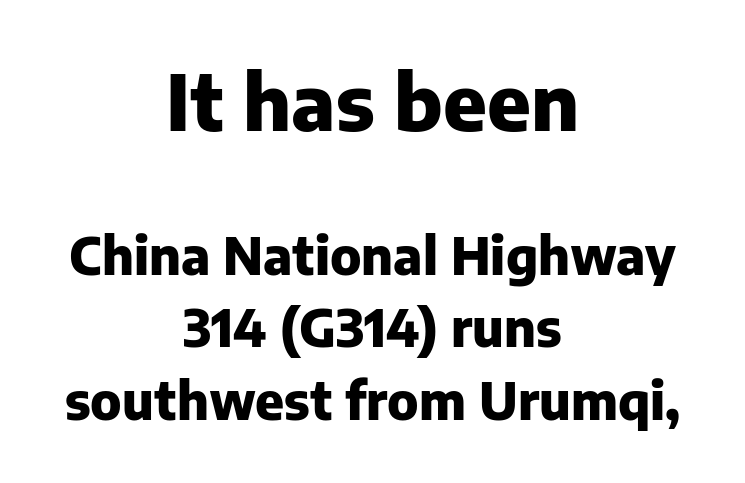
Q: Is the text bold? A: Yes.
Q: Is the text italic (slanted)? A: No, it is upright.
Q: Is the typeface a serif or a sans-serif typeface? A: Sans-serif.
Q: Is the text underlined? A: No.
Q: How is the paragraph aligned? A: Centered.
Q: Is the spacing between letters normal or unusually wide? A: Normal.
Q: Is the spacing between lines tight, normal or loose? A: Normal.
Q: Which block of text is set in a larger size, the first (top) or the second (bottom)? A: The first (top) one.
Q: Width (condensed, normal, or wide)? A: Normal.
Q: Stroke contrast? A: Low.
Q: x-height? A: Medium.
Q: Monospaced? A: No.
